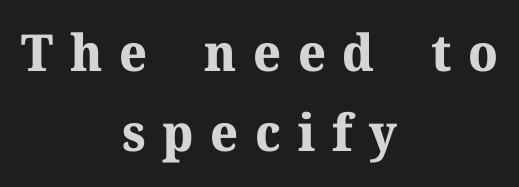
The image shows 51 px bold serif type, upright; set centered, normal line spacing (1.56x), unusually wide letter spacing (+0.33 em), not underlined; medium stroke contrast and a medium x-height.
